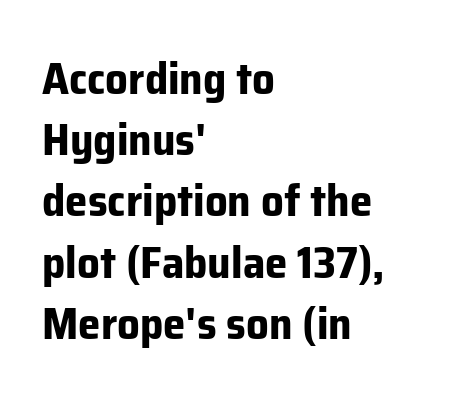
Heft: maximum for text — a bold. Is the block centered? No — it sits flush against the left margin. The designer went with a sans here, leaving each stem footless. Think of a printed novel: that variable character pitch is what you see here.
